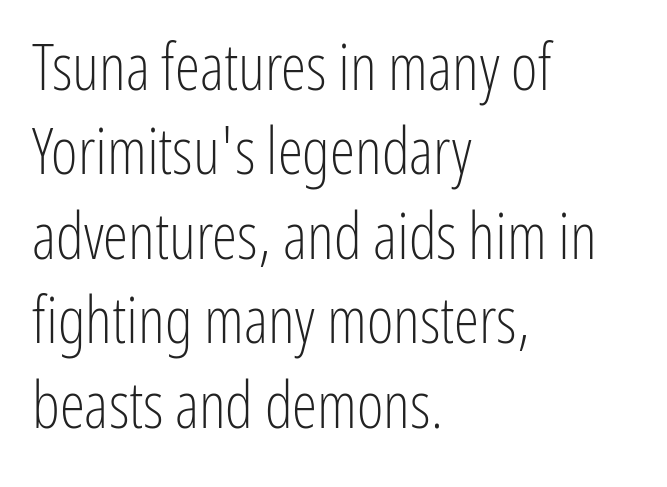
Q: Is the text bold? A: No.
Q: Is the text italic (slanted)? A: No, it is upright.
Q: Is the typeface a serif or a sans-serif typeface? A: Sans-serif.
Q: Is the text underlined? A: No.
Q: How is the paragraph aligned? A: Left-aligned.
Q: Is the spacing between letters normal or unusually wide? A: Normal.
Q: Is the spacing between lines tight, normal or loose? A: Normal.
Q: Width (condensed, normal, or wide)? A: Condensed.
Q: Stroke contrast? A: Low.
Q: x-height? A: Medium.
Q: Monospaced? A: No.
